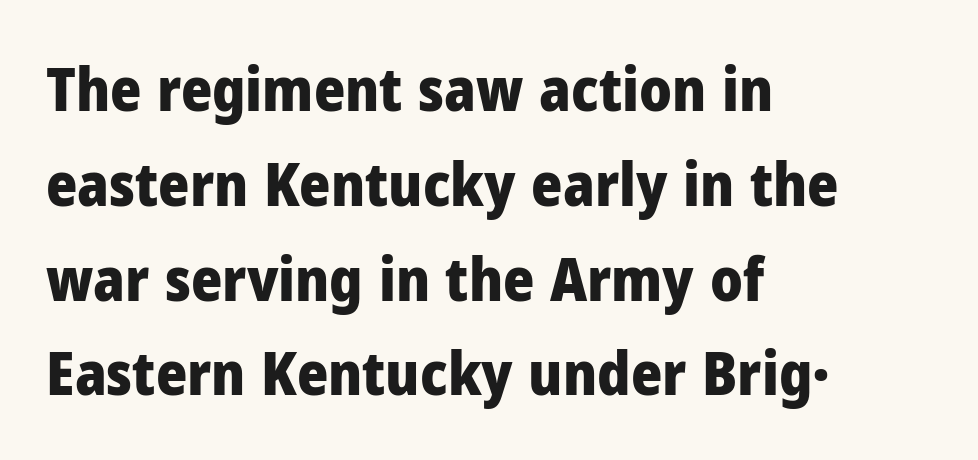
Typographically, this falls in the sans-serif category. The lines in this sample share a left origin and differ only in where they stop. Every stem runs plumb, perpendicular to the baseline. The tracking reads as untouched default to a designer's eye. One glance says typical: line gaps are just what's usual. Strokes here are thick enough to call this a true bold.
